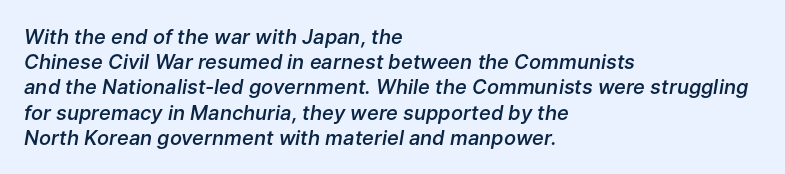
Q: Is the text bold? A: Semi-bold.
Q: Is the text italic (slanted)? A: Yes, it leans right by about 9 degrees.
Q: Is the text underlined? A: No.
Q: How is the paragraph aligned? A: Left-aligned.
Q: Is the spacing between letters normal or unusually wide? A: Normal.
Q: Is the spacing between lines tight, normal or loose? A: Normal.
